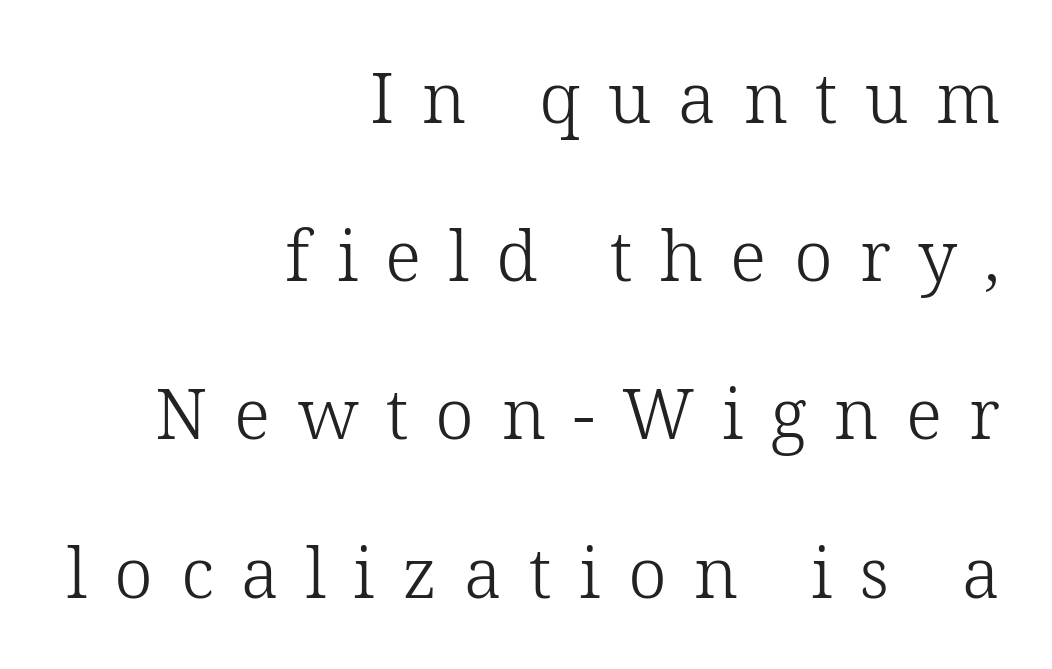
Q: Is the text bold? A: No.
Q: Is the text italic (slanted)? A: No, it is upright.
Q: Is the typeface a serif or a sans-serif typeface? A: Serif.
Q: Is the text underlined? A: No.
Q: How is the paragraph aligned? A: Right-aligned.
Q: Is the spacing between letters normal or unusually wide? A: Unusually wide.
Q: Is the spacing between lines tight, normal or loose? A: Loose.
Q: Width (condensed, normal, or wide)? A: Normal.
Q: Stroke contrast? A: Low.
Q: x-height? A: Medium.
Q: Monospaced? A: No.
